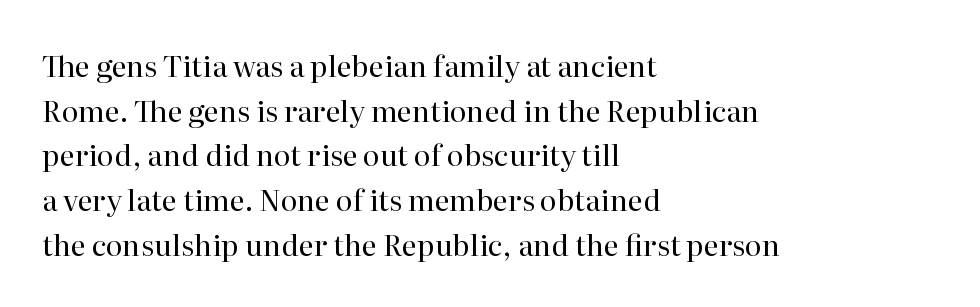
Normally led — the rows are evenly, conventionally spaced. Quick note: not italic, upright. Plain, unruled lines of type. A typesetter would label this face a serif. Here the designer chose a conventional face with non-uniform glyph widths. There is no visible air inserted between adjacent glyphs.
